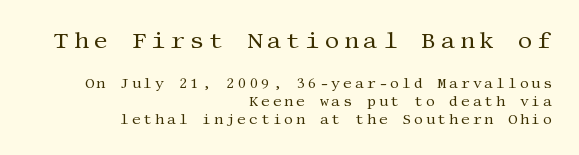
{"italic": "no", "bold": "no", "underline": "no", "align": "right", "line_spacing": "normal", "line_spacing_ratio": 1.28, "letter_spacing": "wide", "letter_spacing_em": 0.2, "larger_block": "first", "size_ratio": 1.64, "glyph_px": 23}
